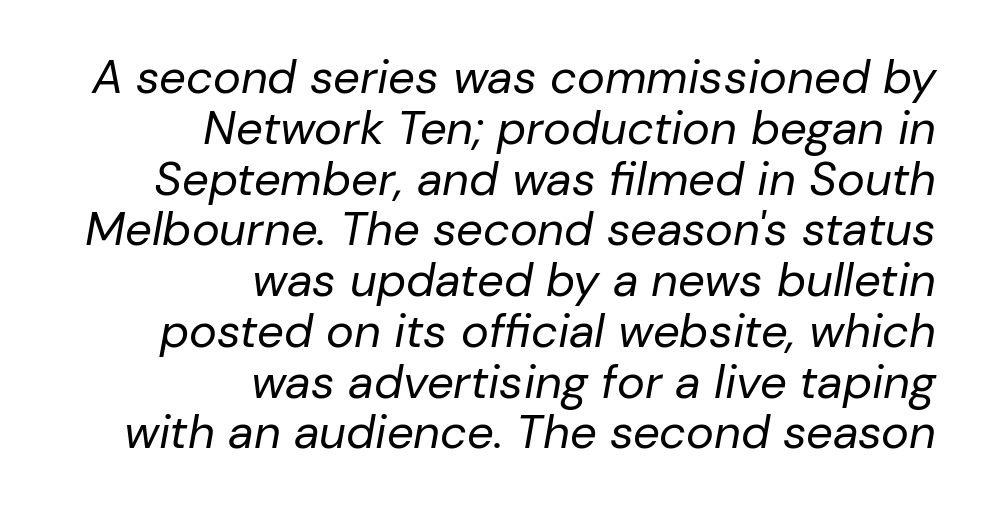
Q: Is the text bold? A: No.
Q: Is the text italic (slanted)? A: Yes, it leans right by about 10 degrees.
Q: Is the text underlined? A: No.
Q: How is the paragraph aligned? A: Right-aligned.
Q: Is the spacing between letters normal or unusually wide? A: Normal.
Q: Is the spacing between lines tight, normal or loose? A: Tight.
Q: Width (condensed, normal, or wide)? A: Normal.
Q: Stroke contrast? A: Low.
Q: x-height? A: Medium.
Q: Monospaced? A: No.
